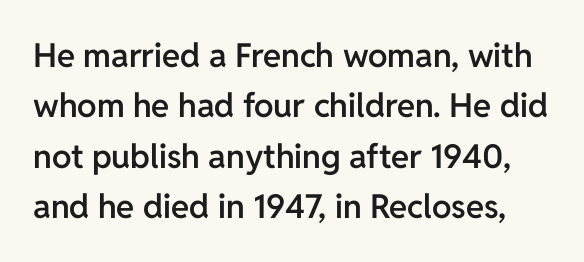
Set as a demibold, roughly 600 on the weight scale. Just letters on the line, the space beneath them empty. Think of a printed novel: that variable character pitch is what you see here. This sample uses a sans-serif face.
